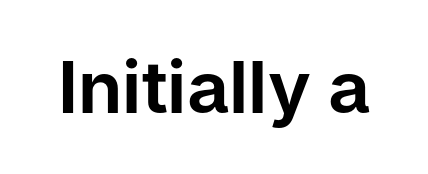
The text was rendered using a sans face with plain stroke endings. Between one letter and the next there's only the usual sliver of space. Looks like regular typesetting: each glyph gets only the width it needs. Words float on clear page, feet unadorned. The font's upright variant was chosen for this text.
